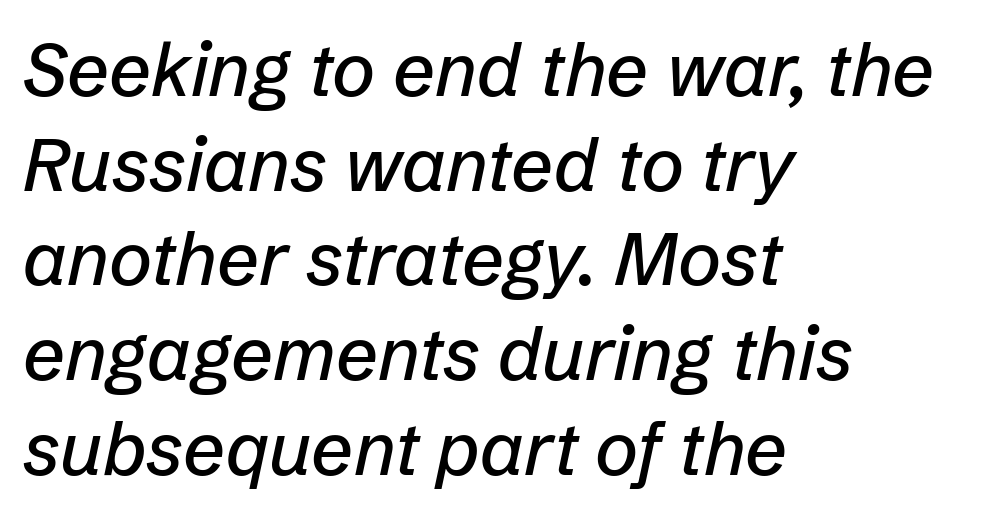
Q: Is the text italic (slanted)? A: Yes, it leans right by about 12 degrees.
Q: Is the text underlined? A: No.
Q: How is the paragraph aligned? A: Left-aligned.
Q: Is the spacing between letters normal or unusually wide? A: Normal.
Q: Is the spacing between lines tight, normal or loose? A: Normal.
Q: Width (condensed, normal, or wide)? A: Normal.
Q: Stroke contrast? A: Low.
Q: x-height? A: Medium.
Q: Monospaced? A: No.
